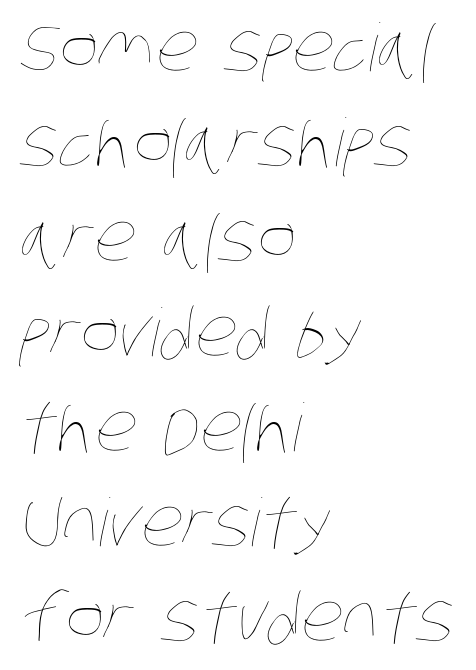
Q: Is the text bold? A: No.
Q: Is the text underlined? A: No.
Q: How is the paragraph aligned? A: Left-aligned.
Q: Is the spacing between letters normal or unusually wide? A: Normal.
Q: Is the spacing between lines tight, normal or loose? A: Normal.
Q: Width (condensed, normal, or wide)? A: Condensed.
Q: Stroke contrast? A: Low.
Q: x-height? A: Large.
Q: Monospaced? A: No.
